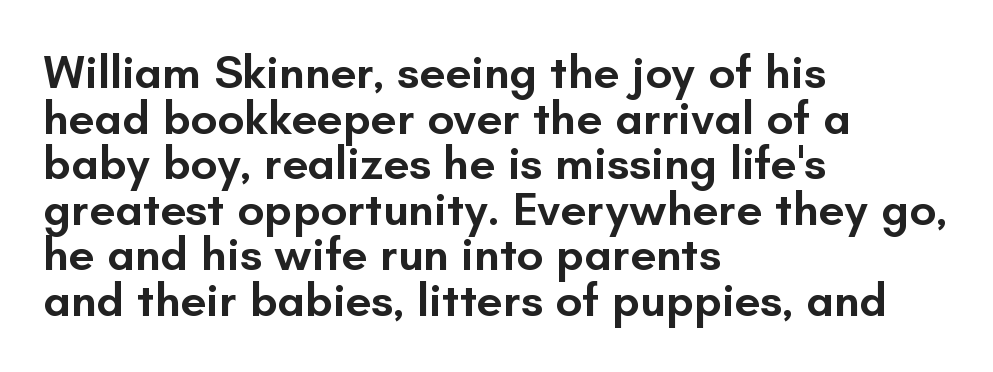
Decoration check: the copy has no underline. Summary of vertical rhythm: compact, with narrow interline spacing. Looks like regular typesetting: each glyph gets only the width it needs. There is no visible air inserted between adjacent glyphs.
